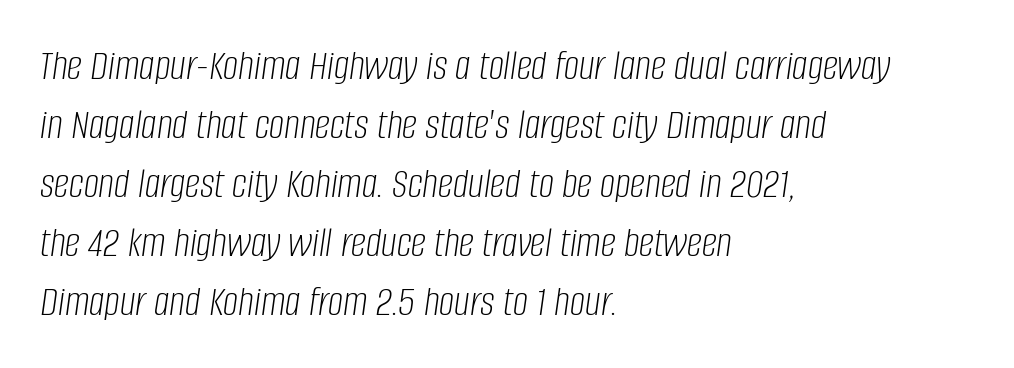
The image shows 43 px light, condensed type, italic (leaning right); set left-aligned, normal line spacing (1.37x), normal letter spacing, not underlined; low stroke contrast and a large x-height.
